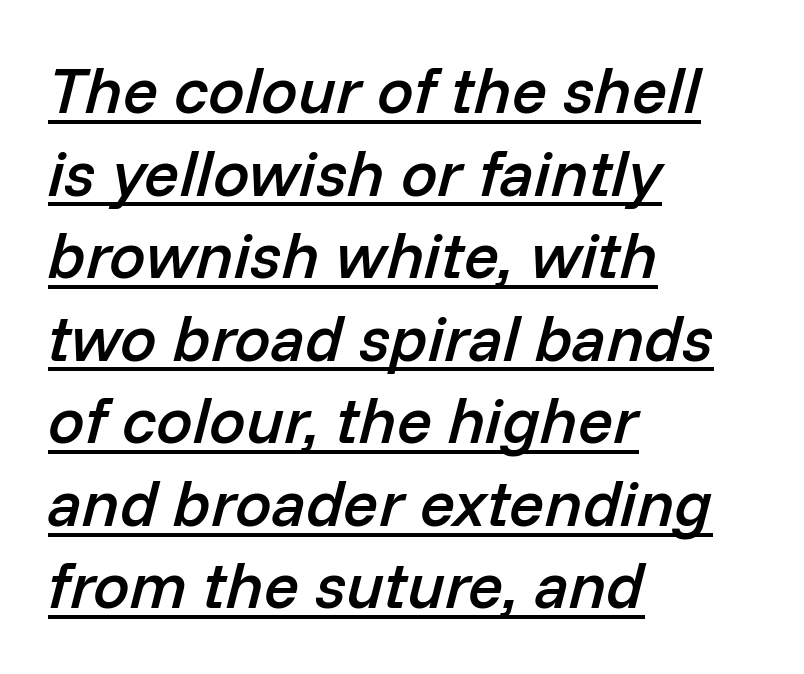
The image shows 65 px semibold type, italic (leaning right); set left-aligned, normal line spacing (1.27x), normal letter spacing, underlined; low stroke contrast and a medium x-height.
